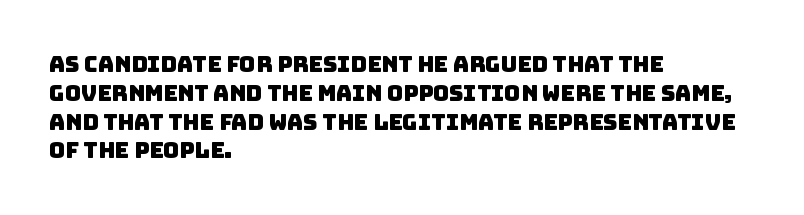
Honestly, the row spacing looks completely unremarkable. Anything drawn beneath the words? Only blank space. A student would call this left alignment; a typographer would say flush left, rag right. Default kerning and tracking; the words read as compact shapes.
